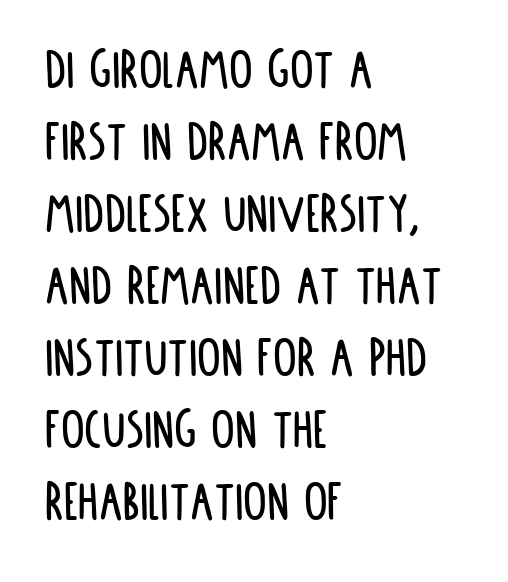
The rag falls on the right side of this text block. No italicization has been applied; the sample stays upright. Descenders hang freely into open space. A sans-serif font was chosen for this passage. The face used here is proportionally spaced, like ordinary book or web type. Is the letter spacing exaggerated? No — it looks like the ordinary default.
